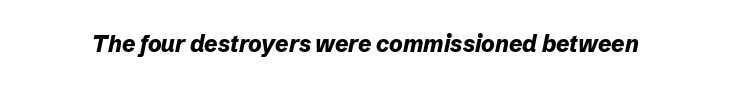
The image shows 23 px bold type, italic (leaning right); set normal letter spacing, not underlined.
